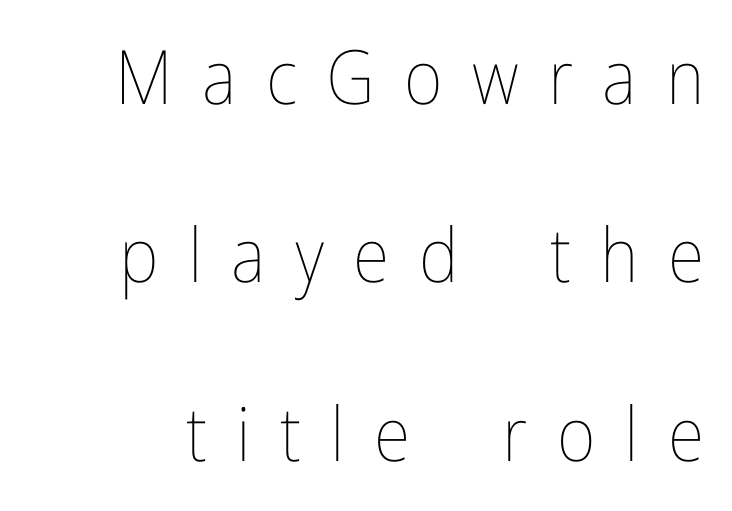
Q: Is the text bold? A: No.
Q: Is the text italic (slanted)? A: No, it is upright.
Q: Is the text underlined? A: No.
Q: Is the spacing between letters normal or unusually wide? A: Unusually wide.
Q: Is the spacing between lines tight, normal or loose? A: Loose.
Q: Width (condensed, normal, or wide)? A: Condensed.
Q: Stroke contrast? A: Low.
Q: x-height? A: Medium.
Q: Monospaced? A: No.
